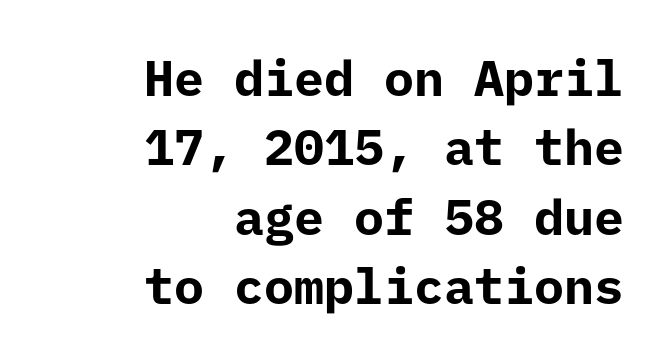
The image shows 50 px bold sans-serif type, upright; set right-aligned, normal line spacing (1.39x), normal letter spacing, not underlined; low stroke contrast and a medium x-height.
